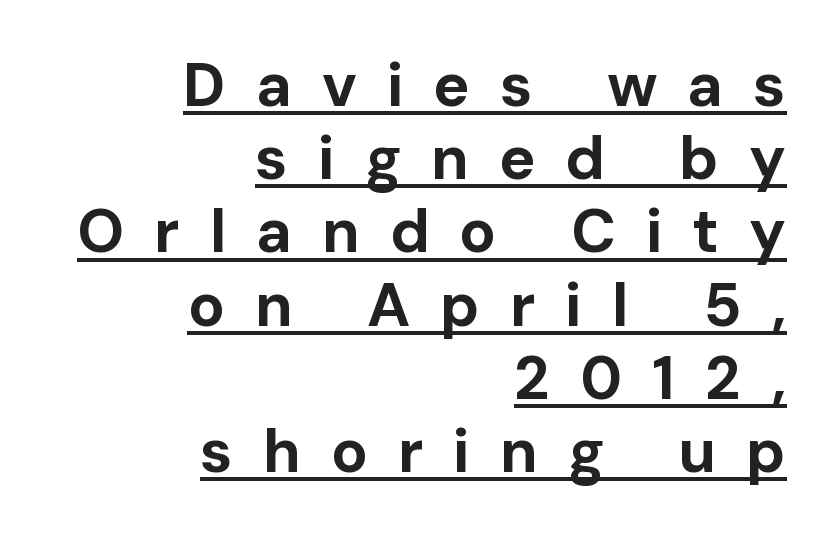
The image shows 61 px bold sans-serif type, upright; set right-aligned, line spacing 1.2x, unusually wide letter spacing (+0.49 em), underlined; low stroke contrast and a medium x-height.
